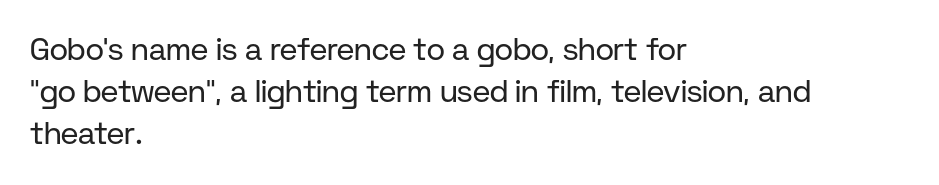
The image shows 31 px regular-weight sans-serif type, upright; set left-aligned, normal line spacing (1.35x), normal letter spacing, not underlined; low stroke contrast and a medium x-height.
